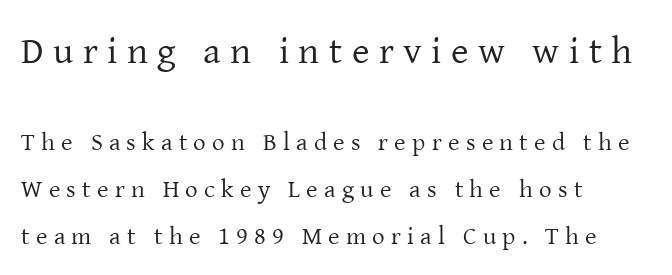
Q: Is the text bold? A: No.
Q: Is the text italic (slanted)? A: No, it is upright.
Q: Is the typeface a serif or a sans-serif typeface? A: Serif.
Q: Is the text underlined? A: No.
Q: How is the paragraph aligned? A: Left-aligned.
Q: Is the spacing between letters normal or unusually wide? A: Unusually wide.
Q: Which block of text is set in a larger size, the first (top) or the second (bottom)? A: The first (top) one.
Q: Width (condensed, normal, or wide)? A: Normal.
Q: Stroke contrast? A: Low.
Q: x-height? A: Medium.
Q: Monospaced? A: No.
